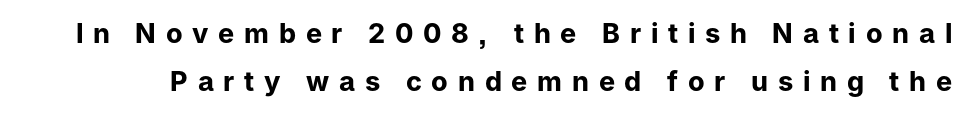
Ascenders rise straight up at ninety degrees. Letters rest on an invisible, unmarked baseline. Students, note that the glyphs here are deliberately spaced far apart. This is heavy type, rendered in bold.
